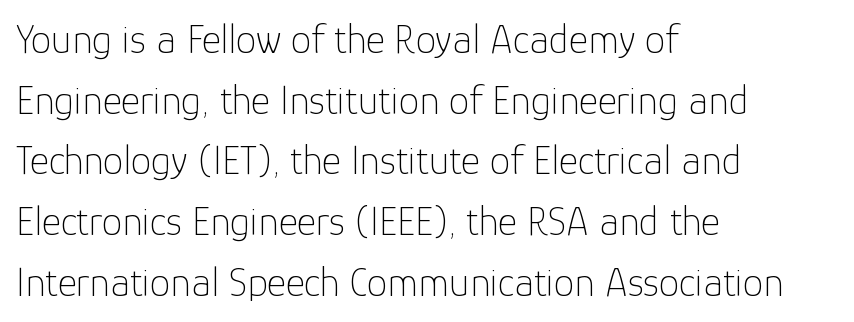
Q: Is the text bold? A: No.
Q: Is the text italic (slanted)? A: No, it is upright.
Q: Is the typeface a serif or a sans-serif typeface? A: Sans-serif.
Q: Is the text underlined? A: No.
Q: How is the paragraph aligned? A: Left-aligned.
Q: Is the spacing between letters normal or unusually wide? A: Normal.
Q: Is the spacing between lines tight, normal or loose? A: Normal.
Q: Width (condensed, normal, or wide)? A: Normal.
Q: Stroke contrast? A: Low.
Q: x-height? A: Medium.
Q: Monospaced? A: No.
